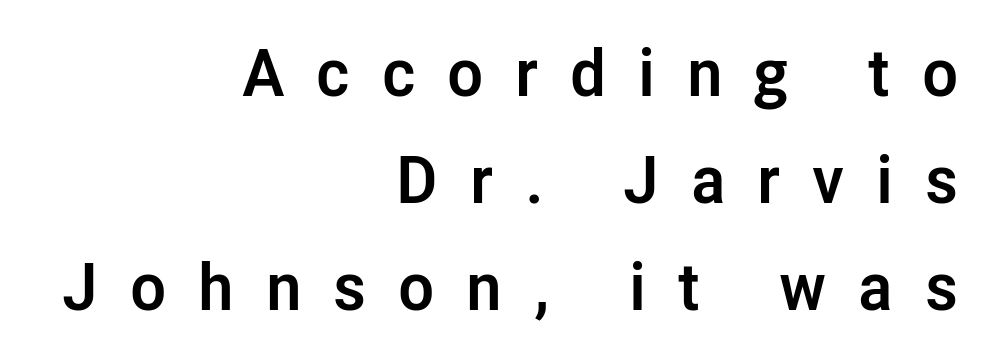
The image shows 66 px semibold sans-serif type, upright; set right-aligned, normal line spacing (1.62x), unusually wide letter spacing (+0.48 em), not underlined; low stroke contrast and a medium x-height.
